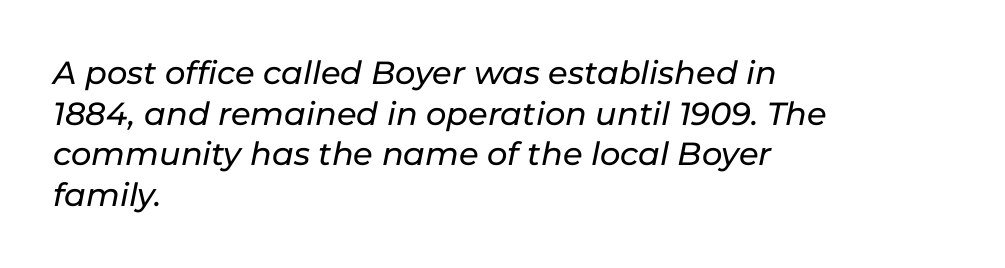
Words appear dense and cohesive because spacing is normal. Each letter keeps its own natural width here, so spacing adapts to shape. Every row of glyphs begins at an identical x-position on the left. Baseline-to-baseline distance is the conventional proportion of letter height. Each row of text sits above clean, open space.
